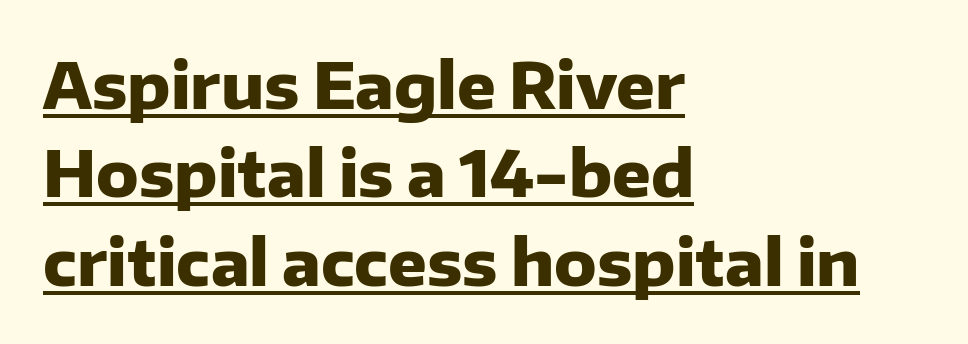
{"serif": "no", "italic": "no", "bold": "yes", "weight": "heavy", "width": "normal", "stroke_contrast": "low", "x_height": "medium", "monospaced": "no", "underline": "yes", "align": "left", "line_spacing": "normal", "line_spacing_ratio": 1.38, "letter_spacing": "normal", "letter_spacing_em": 0.0, "glyph_px": 64}
